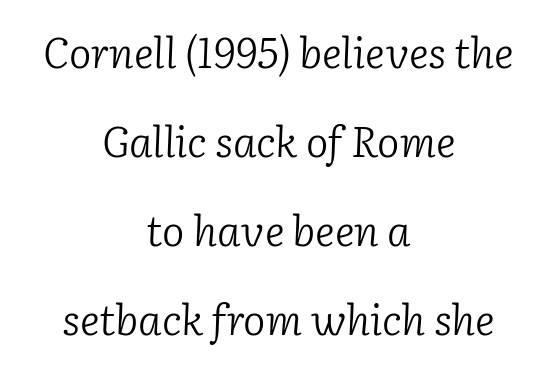
Q: Is the text bold? A: No.
Q: Is the text italic (slanted)? A: Yes, it leans right by about 2 degrees.
Q: Is the typeface a serif or a sans-serif typeface? A: Serif.
Q: Is the text underlined? A: No.
Q: How is the paragraph aligned? A: Centered.
Q: Is the spacing between letters normal or unusually wide? A: Normal.
Q: Is the spacing between lines tight, normal or loose? A: Loose.
Q: Width (condensed, normal, or wide)? A: Normal.
Q: Stroke contrast? A: Low.
Q: x-height? A: Medium.
Q: Monospaced? A: No.
